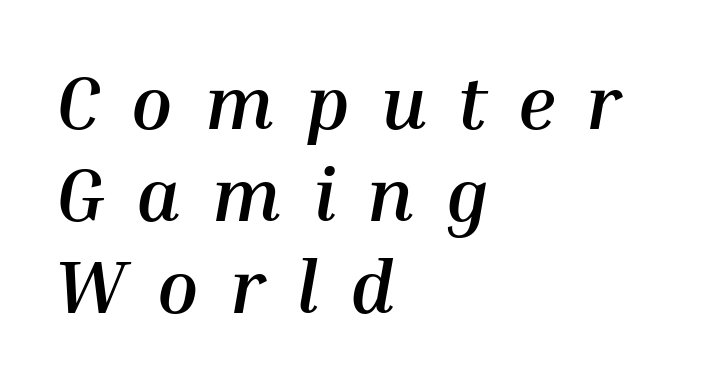
Q: Is the text bold? A: Yes.
Q: Is the text italic (slanted)? A: Yes, it leans right by about 10 degrees.
Q: Is the text underlined? A: No.
Q: How is the paragraph aligned? A: Left-aligned.
Q: Is the spacing between letters normal or unusually wide? A: Unusually wide.
Q: Width (condensed, normal, or wide)? A: Normal.
Q: Stroke contrast? A: Medium.
Q: x-height? A: Medium.
Q: Monospaced? A: No.
